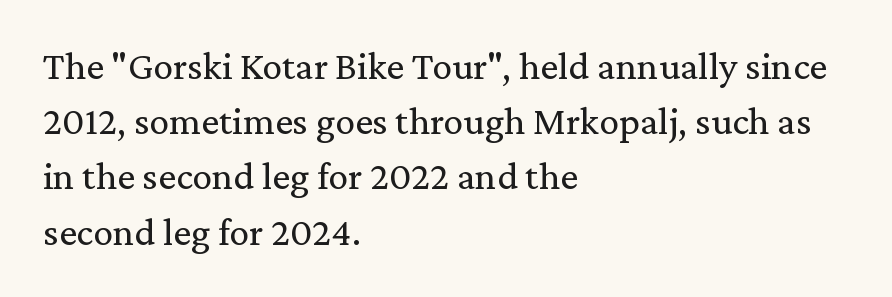
Between one letter and the next there's only the usual sliver of space. Stem width sits at or under what a default text font uses. Spacing verdict: proportional, widths tailored to each character. Is there much room between lines? A standard amount, neither cramped nor airy. A roman cut, with each character standing at attention.
